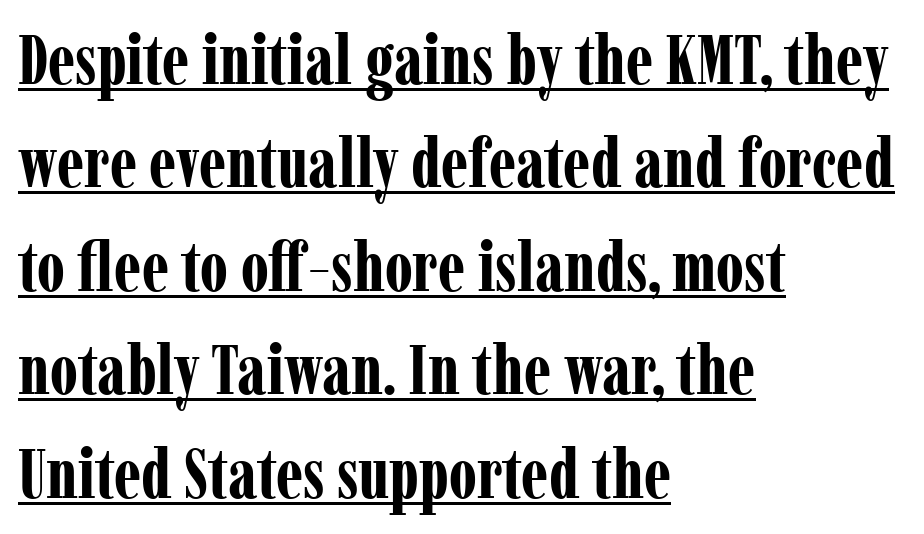
{"serif": "yes", "italic": "no", "bold": "yes", "weight": "bold", "width": "condensed", "stroke_contrast": "low", "x_height": "medium", "monospaced": "no", "underline": "yes", "align": "left", "line_spacing": "normal", "line_spacing_ratio": 1.5, "letter_spacing": "normal", "letter_spacing_em": 0.0, "glyph_px": 69}
